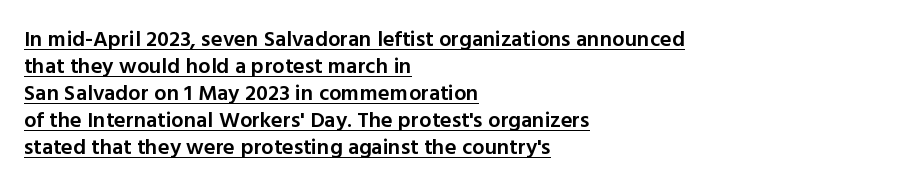
{"italic": "no", "bold": "semi", "underline": "yes", "align": "left", "line_spacing_ratio": 1.23, "letter_spacing": "normal", "letter_spacing_em": 0.0, "glyph_px": 22}
